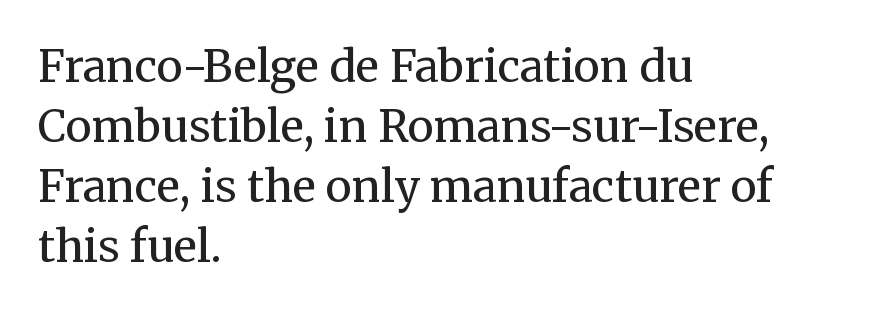
Q: Is the text bold? A: No.
Q: Is the text italic (slanted)? A: No, it is upright.
Q: Is the typeface a serif or a sans-serif typeface? A: Serif.
Q: Is the text underlined? A: No.
Q: How is the paragraph aligned? A: Left-aligned.
Q: Is the spacing between letters normal or unusually wide? A: Normal.
Q: Is the spacing between lines tight, normal or loose? A: Normal.
Q: Width (condensed, normal, or wide)? A: Normal.
Q: Stroke contrast? A: Medium.
Q: x-height? A: Medium.
Q: Monospaced? A: No.
